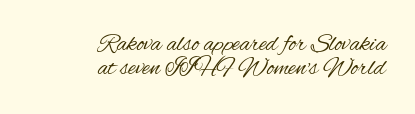
The image shows 25 px text type; set right-aligned, tight line spacing (0.95x), normal letter spacing, not underlined.
